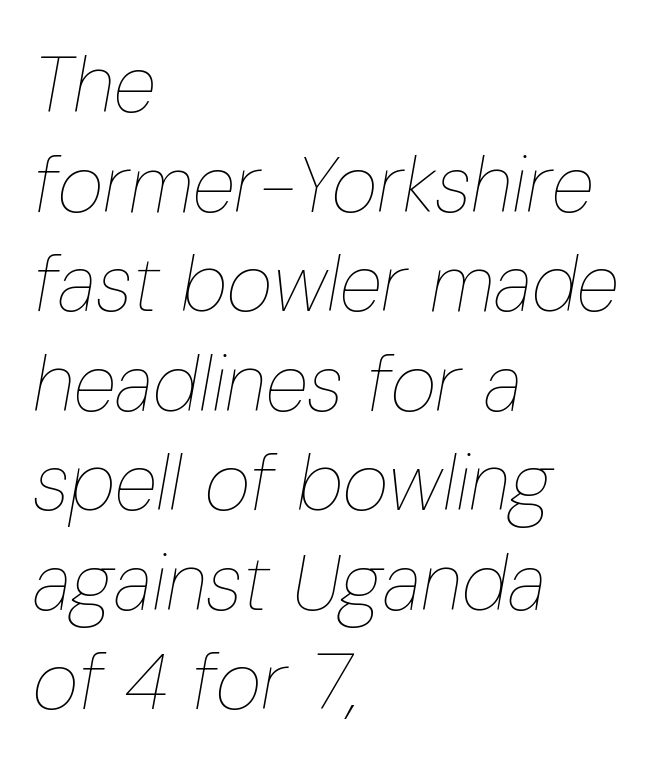
You could call the tracking neutral — neither tight nor loose. These lines sit exactly where default settings would place them. The rendering uses natural spacing where letterforms have individual widths. A bare baseline throughout the passage. Line beginnings align vertically; line endings do not.
